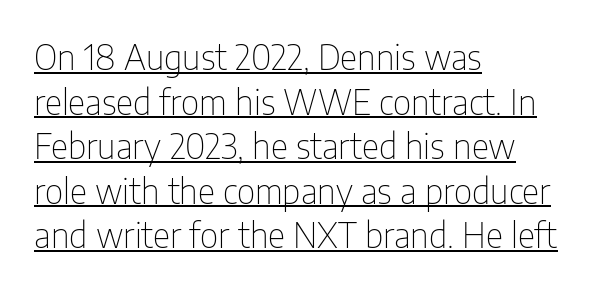
Q: Is the text bold? A: No.
Q: Is the text italic (slanted)? A: No, it is upright.
Q: Is the typeface a serif or a sans-serif typeface? A: Sans-serif.
Q: Is the text underlined? A: Yes.
Q: How is the paragraph aligned? A: Left-aligned.
Q: Is the spacing between letters normal or unusually wide? A: Normal.
Q: Is the spacing between lines tight, normal or loose? A: Normal.
Q: Width (condensed, normal, or wide)? A: Condensed.
Q: Stroke contrast? A: Low.
Q: x-height? A: Medium.
Q: Monospaced? A: No.
